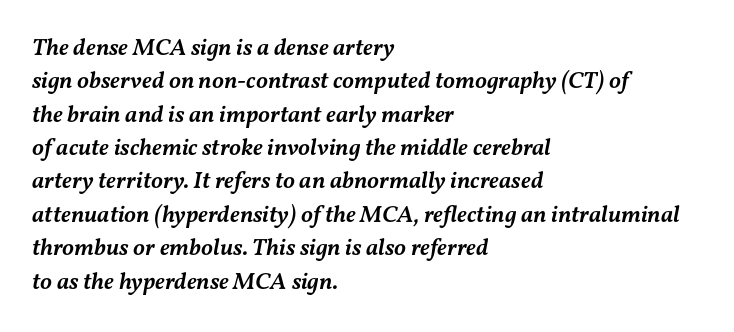
The leading is moderate, giving the passage an even texture. Underlining? Definitely not there. The ragged edge is on the right, which tells us the setting is flush left. These lines keep a tight, regular rhythm from letter to letter. Compared with an ordinary text face, these strokes are moderately heavier — a semibold. Looking at the ascenders, they clearly lean.
